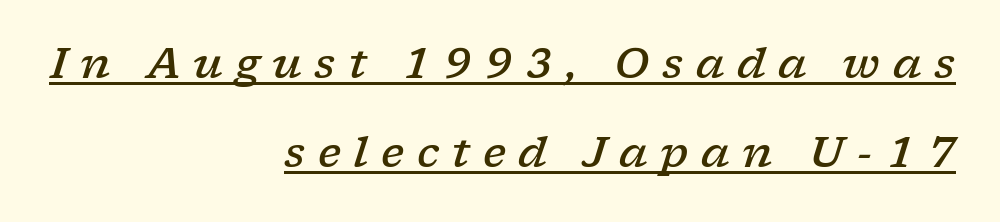
The image shows 42 px semibold, wide serif type, italic (leaning right); set right-aligned, loose line spacing (2.11x), unusually wide letter spacing (+0.3 em), underlined; low stroke contrast and a medium x-height.
